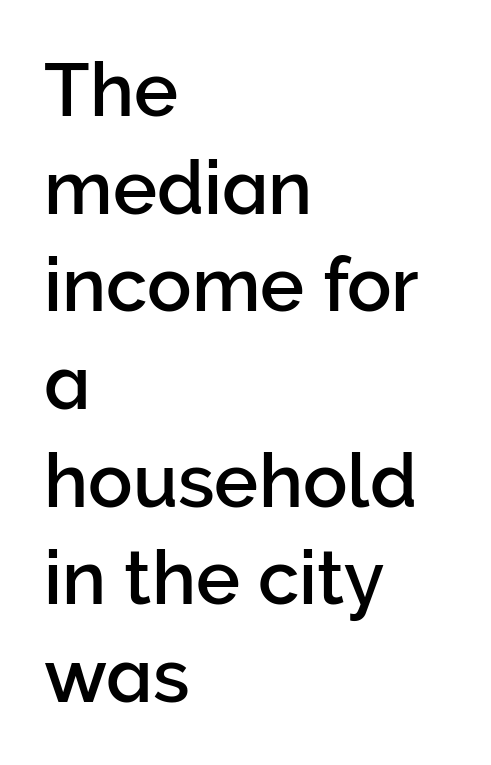
Alignment: flush left. Rows of type keep a routine distance in the vertical direction. The passage shown is typed in a proportional face where columns would drift. Font category for this specimen: sans-serif.
